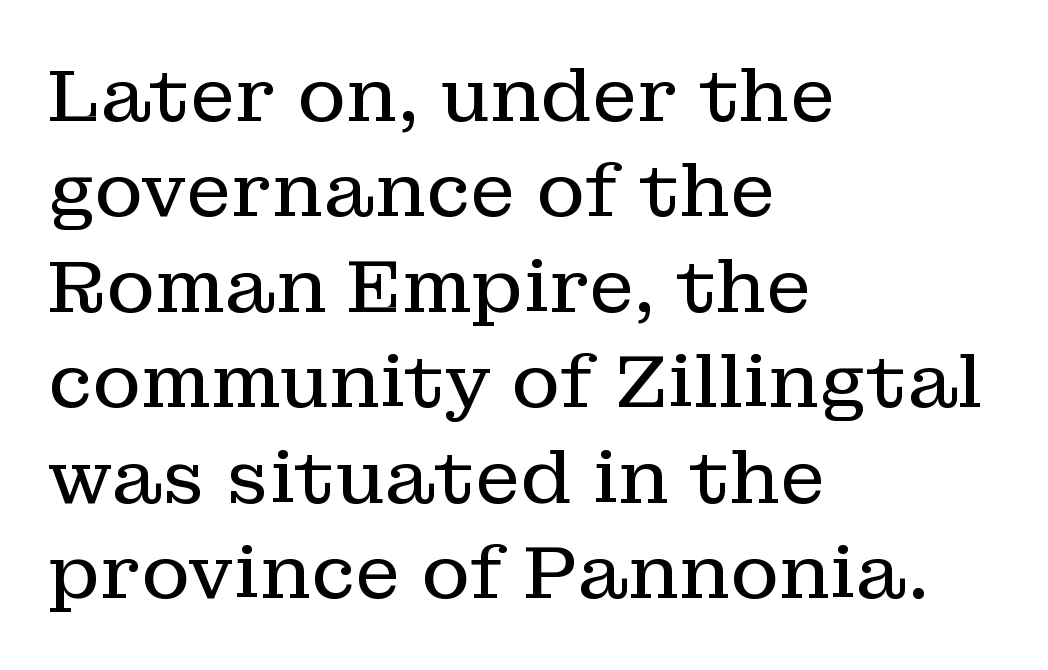
The text was rendered using a seriffed face with decorative stroke endings. In CSS terms this would be text-align: left. What's the leading like? Ordinary, nothing unusual. The letters sit at their default tracking, neither squeezed nor spread. Looks like regular typesetting: each glyph gets only the width it needs.
